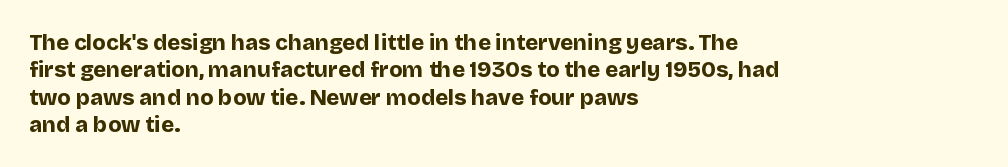
Chunky letters — that's bold for sure. Caption: standard tracking, unaltered. Descenders are the only things crossing below the line. Typeset ragged right — the left edge is the straight one. The letters stand upright; this is a roman face.
